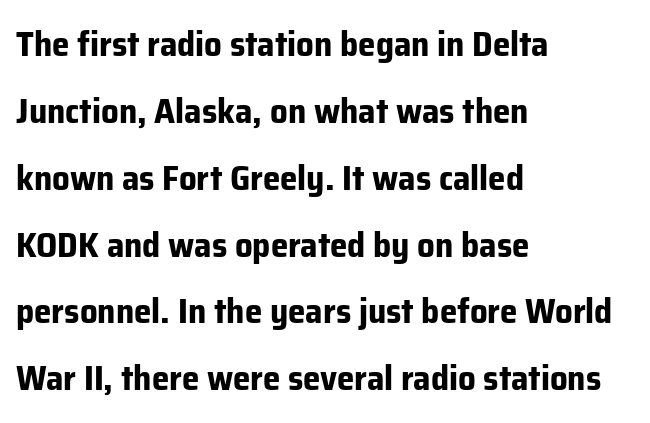
{"serif": "no", "italic": "no", "bold": "yes", "weight": "bold", "width": "normal", "stroke_contrast": "low", "x_height": "medium", "monospaced": "no", "underline": "no", "align": "left", "line_spacing": "loose", "line_spacing_ratio": 1.91, "letter_spacing": "normal", "letter_spacing_em": 0.0, "glyph_px": 35}
